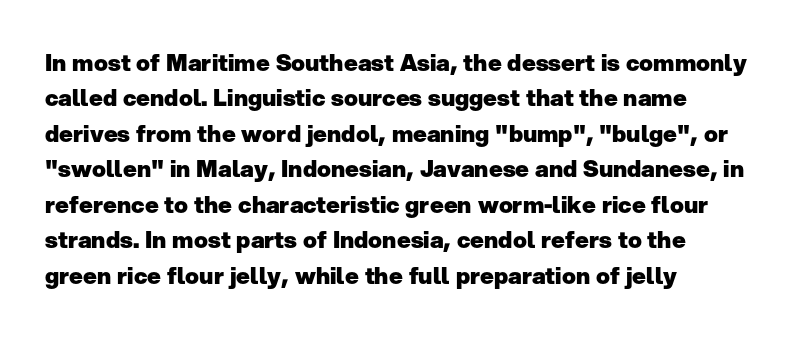
{"italic": "no", "bold": "yes", "underline": "no", "align": "left", "line_spacing": "normal", "line_spacing_ratio": 1.54, "letter_spacing": "normal", "letter_spacing_em": 0.0, "glyph_px": 23}
